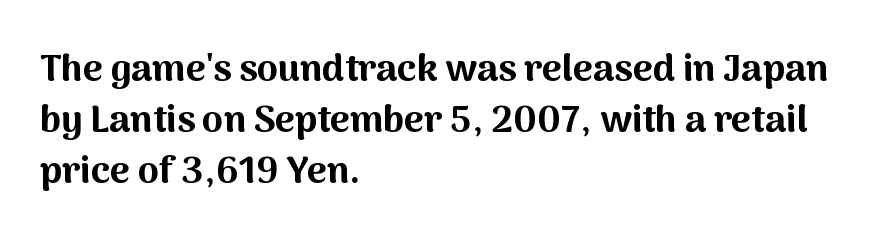
Look at the stroke-to-counter ratio: heavy, a bold. This sample keeps an unexceptional amount of space between lines. The line texture is even and compact thanks to regular tracking. A classic flush-left, rag-right setting is used for this passage. These lines are rendered in a variable-pitch font.
